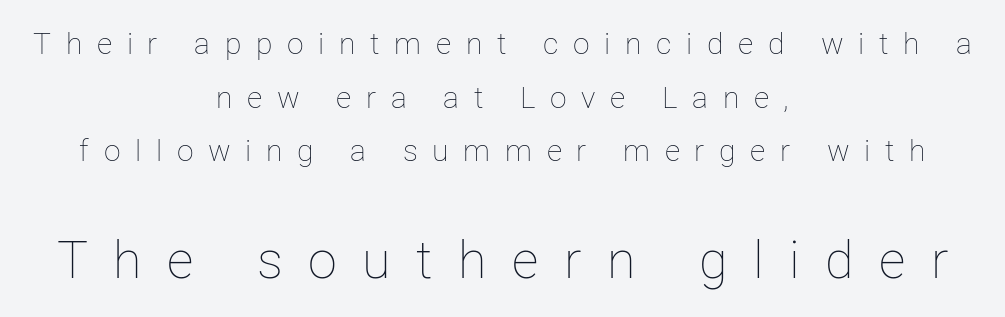
The image shows 52 px thin type, upright; set centered, line spacing 1.79x, unusually wide letter spacing (+0.49 em), not underlined; the second (bottom) block is 1.73x larger; low stroke contrast and a medium x-height.
